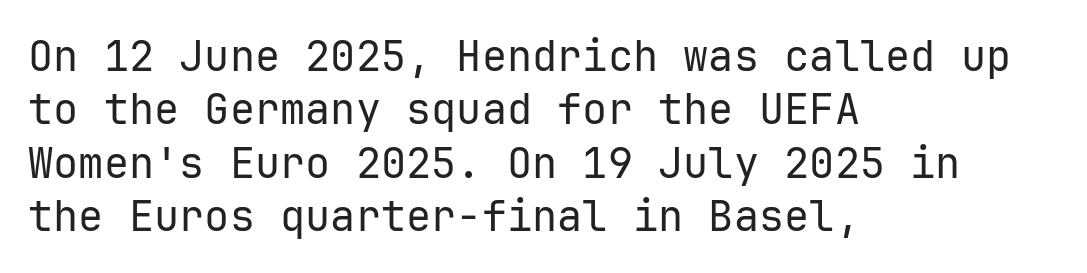
{"serif": "no", "italic": "no", "bold": "no", "weight": "regular", "width": "normal", "stroke_contrast": "low", "x_height": "medium", "monospaced": "yes", "underline": "no", "align": "left", "line_spacing": "normal", "line_spacing_ratio": 1.27, "letter_spacing": "normal", "letter_spacing_em": 0.0, "glyph_px": 42}
